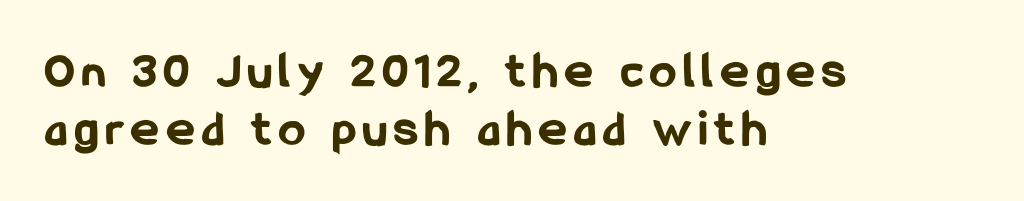
The rendering uses a small line-height, squeezing the rows. Letters rest on an invisible, unmarked baseline. If you drew a ruler down the left edge, every line would touch it. Posture: vertical.
